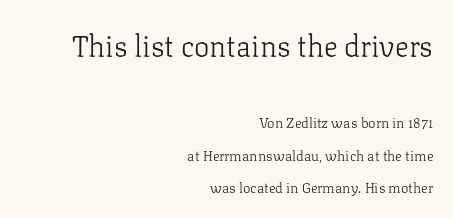
{"serif": "yes", "italic": "no", "bold": "no", "weight": "light", "width": "normal", "stroke_contrast": "low", "x_height": "medium", "monospaced": "no", "underline": "no", "align": "right", "line_spacing": "loose", "line_spacing_ratio": 2.31, "letter_spacing": "normal", "letter_spacing_em": 0.0, "larger_block": "first", "size_ratio": 2.07, "glyph_px": 29}
